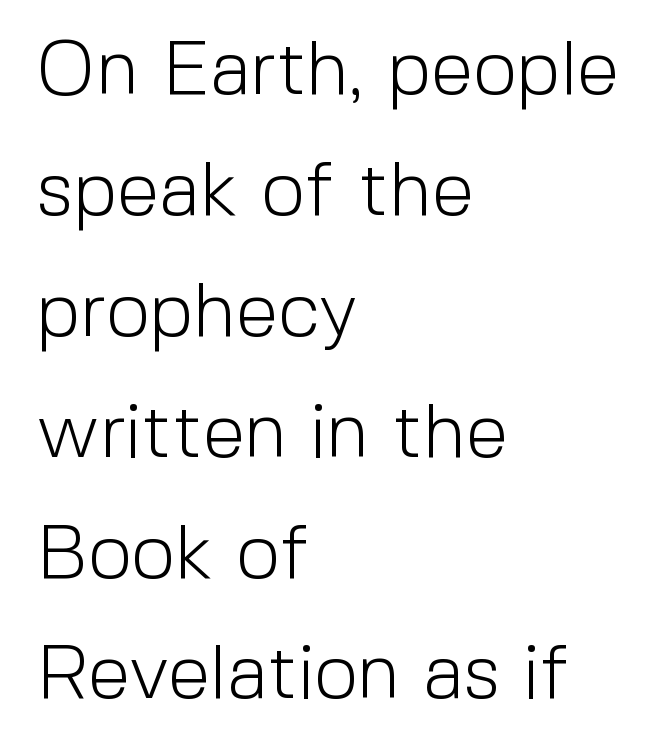
The image shows 77 px light sans-serif type, upright; set left-aligned, normal line spacing (1.57x), normal letter spacing, not underlined; a medium x-height.
